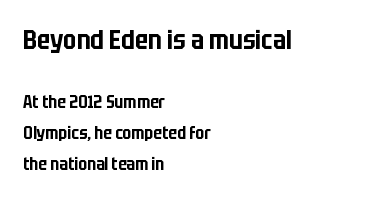
Large over small — that's the arrangement of the two blocks here. Spacing between characters is what you'd get straight out of the box. The ragged edge is on the right, which tells us the setting is flush left. Lines of text with bare space underneath.
